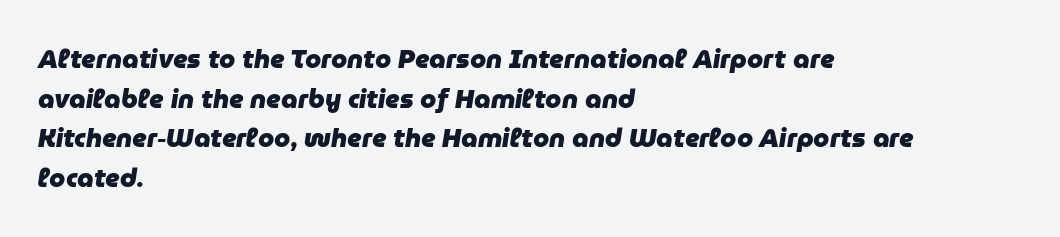
{"italic": "yes", "lean": "right", "slant_degrees": 9, "bold": "yes", "underline": "no", "align": "left", "line_spacing": "normal", "line_spacing_ratio": 1.52, "letter_spacing": "normal", "letter_spacing_em": 0.0, "glyph_px": 26}
